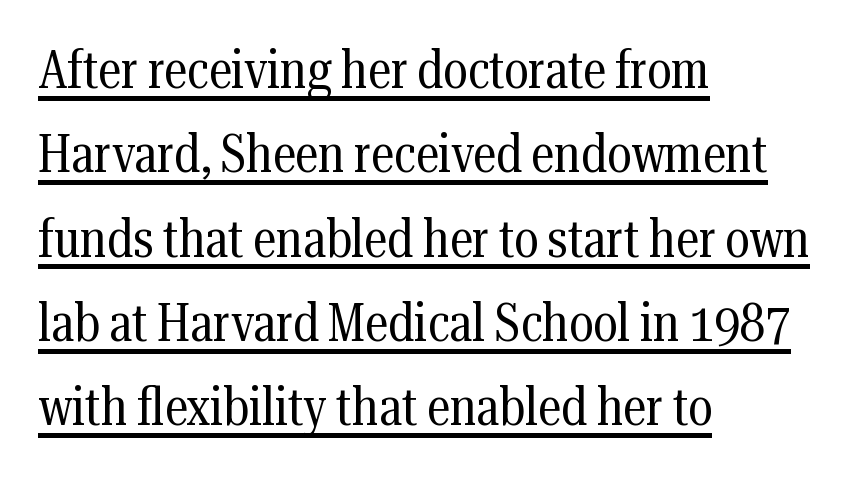
Default kerning and tracking; the words read as compact shapes. The cut favours lightness, reaching ordinary text weight at its darkest. If you measured baseline to baseline, you'd find a middling distance. Underlining? Definitely there.
